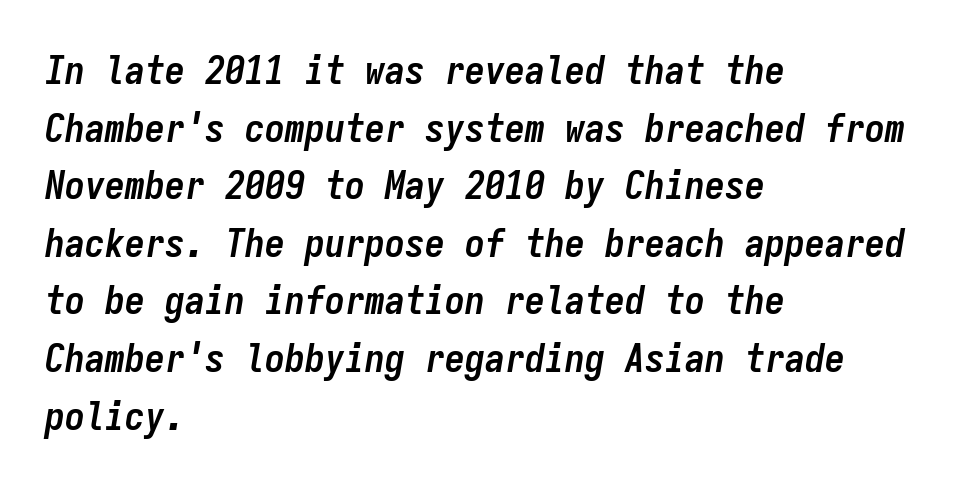
Fixed-width glyphs throughout — classic coding-font behaviour. Plain, unruled lines of type. In terms of weight, the rendering is a true, heavy bold. Visually the block forms a straight wall on the left and a jagged coastline on the right. One glance says typical: line gaps are just what's usual. The font's italic variant was chosen for this text.
